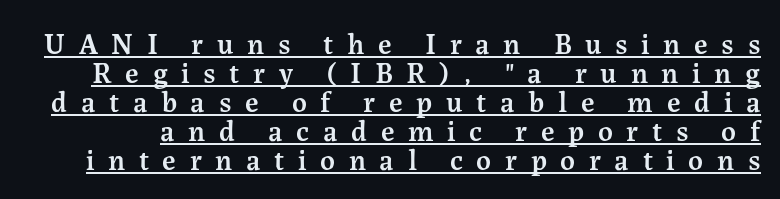
{"serif": "yes", "italic": "no", "bold": "semi", "weight": "semibold", "width": "normal", "stroke_contrast": "medium", "x_height": "medium", "monospaced": "no", "underline": "yes", "line_spacing": "tight", "line_spacing_ratio": 1.0, "letter_spacing": "wide", "letter_spacing_em": 0.47, "glyph_px": 29}
